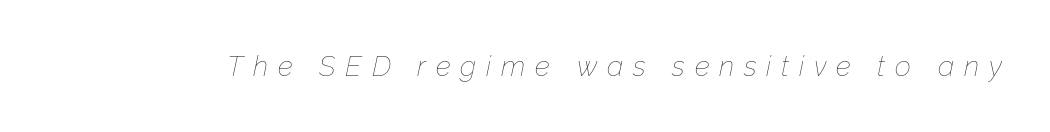
{"italic": "yes", "lean": "right", "slant_degrees": 12, "bold": "no", "weight": "thin", "width": "normal", "stroke_contrast": "low", "x_height": "medium", "monospaced": "no", "underline": "no", "letter_spacing": "wide", "letter_spacing_em": 0.35, "glyph_px": 28}
